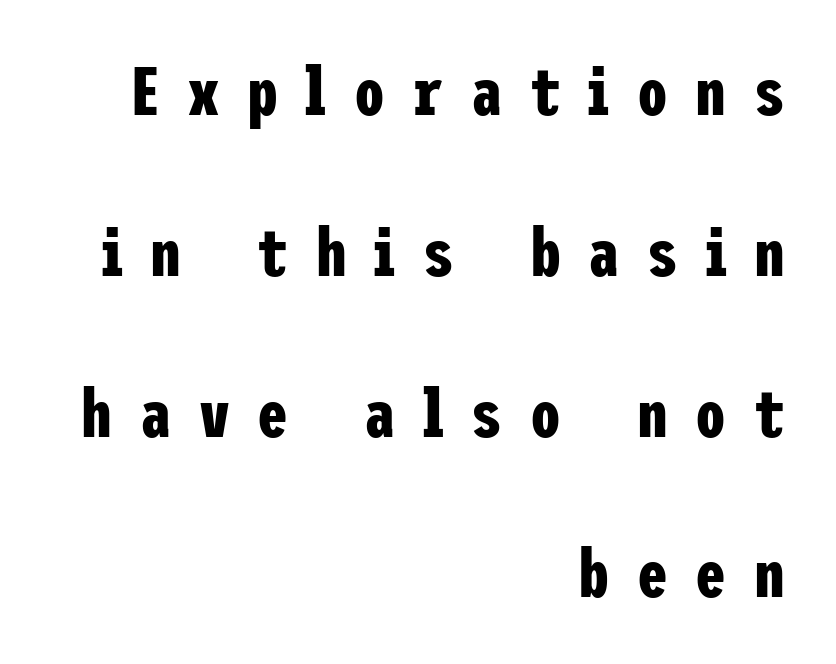
The image shows 69 px bold, condensed sans-serif type, upright; set right-aligned, loose line spacing (2.33x), unusually wide letter spacing (+0.4 em), not underlined; low stroke contrast and a medium x-height.
